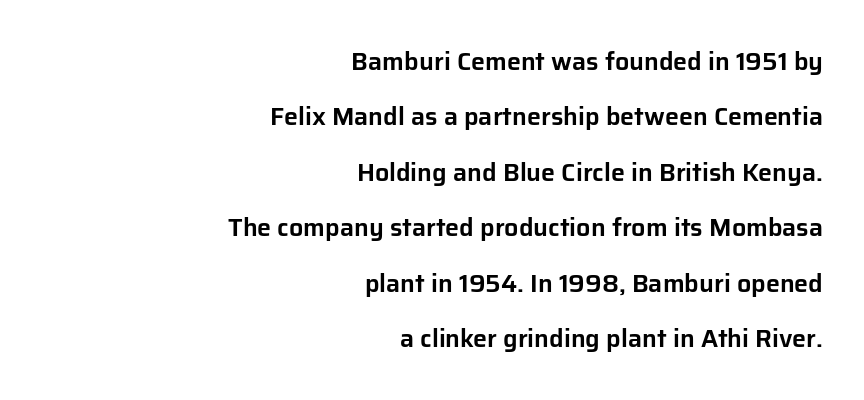
Quick note: underline off. Posture: straight, roman, zero tilt. The compositor pushed each line to the right boundary. The line texture is even and compact thanks to regular tracking. A great deal of white space separates one row of letters from the next.
